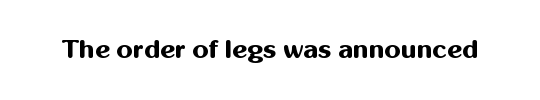
Only glyphs here, with clear space below each row. Rendered with straight, roman letterforms. The glyphs have the mass of a bold cut. Observe the ordinary spacing: letters are neighbours, not strangers.
